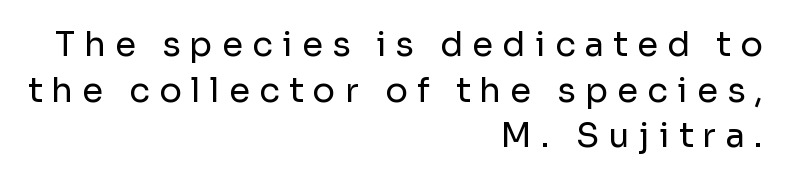
The image shows 34 px regular-weight sans-serif type, upright; set right-aligned, normal line spacing (1.34x), unusually wide letter spacing (+0.27 em), not underlined; low stroke contrast and a medium x-height.
